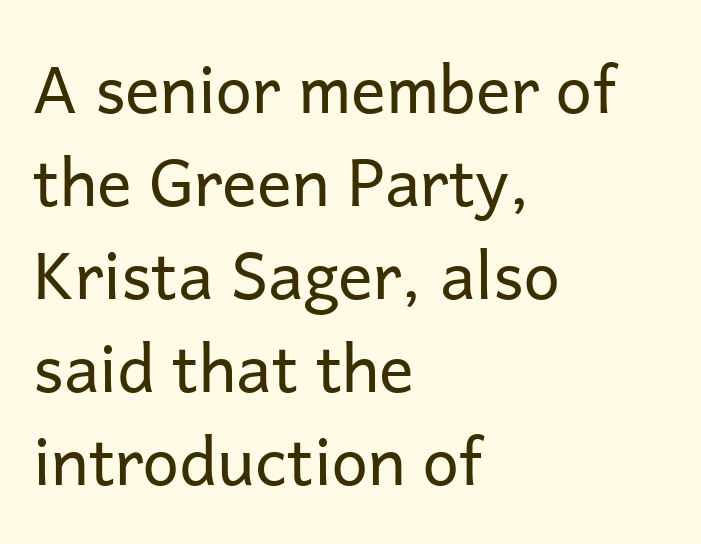
You could not count columns in this text — the font is proportionally spaced. Which margin do the lines hug? The left one — the right edge is uneven. The rows are spaced the way most documents space them. The type family on display is of the sans-serif kind.
